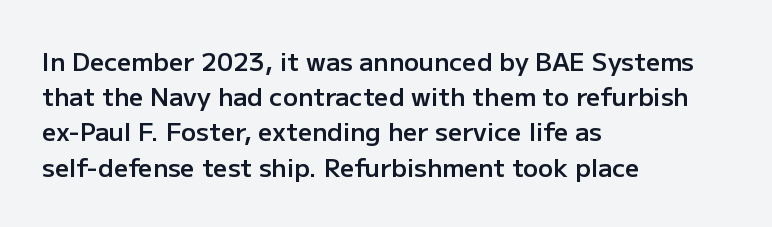
The image shows 25 px text type, upright; set left-aligned, normal line spacing (1.41x), normal letter spacing, not underlined.
